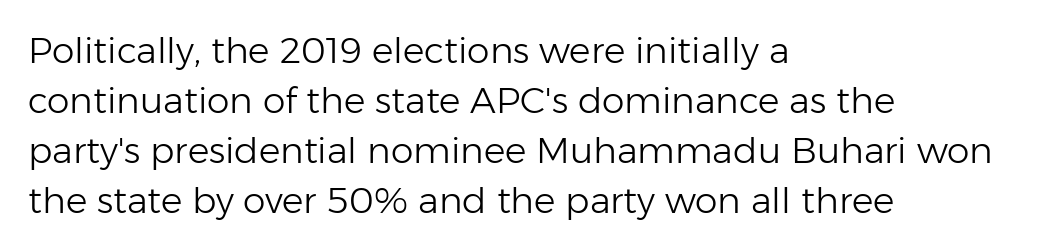
If you drew a ruler down the left edge, every line would touch it. The strip under each line holds only bare page. It's the straight-up-and-down kind of type. How are the letters spaced? Ordinarily, with no added tracking. Look at the bottom of the vertical strokes: they stop flat, with no serifs.
